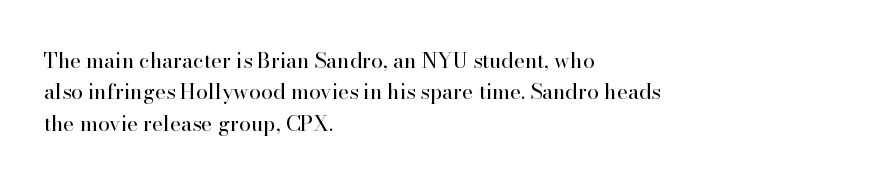
{"italic": "no", "bold": "no", "underline": "no", "align": "left", "line_spacing": "normal", "line_spacing_ratio": 1.5, "letter_spacing": "normal", "letter_spacing_em": 0.0, "glyph_px": 21}
